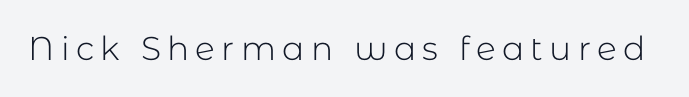
Spacing verdict: proportional, widths tailored to each character. I'd call this a sans setting — the letters go barefoot. Nope, not italic — everything's standing straight. The words here are not underlined. Stems and bowls with no extra thickness — not bold.
